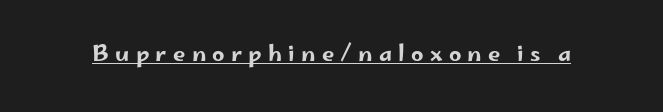
Q: Is the text italic (slanted)? A: No, it is upright.
Q: Is the text underlined? A: Yes.
Q: Is the spacing between letters normal or unusually wide? A: Unusually wide.
